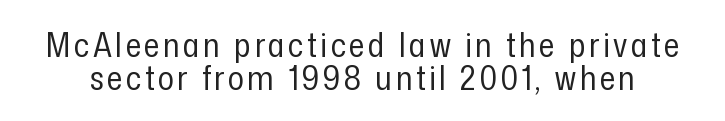
{"serif": "no", "italic": "no", "bold": "no", "weight": "regular", "width": "condensed", "stroke_contrast": "low", "x_height": "medium", "monospaced": "no", "underline": "no", "line_spacing": "tight", "line_spacing_ratio": 0.98, "glyph_px": 34}
